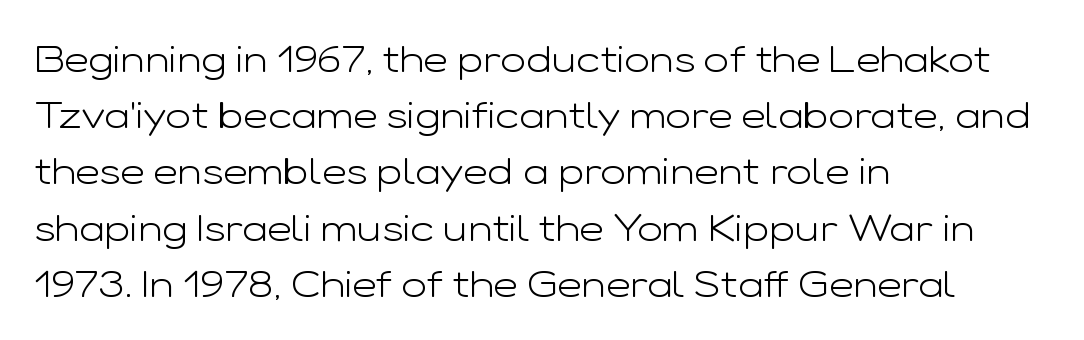
The letters carry no serifs — their stems end cleanly without finishing strokes. The string is rendered with underlining switched off. Leading matches the norm, producing a regular column. This sample uses an upright cut, with every glyph sitting square on the baseline.
